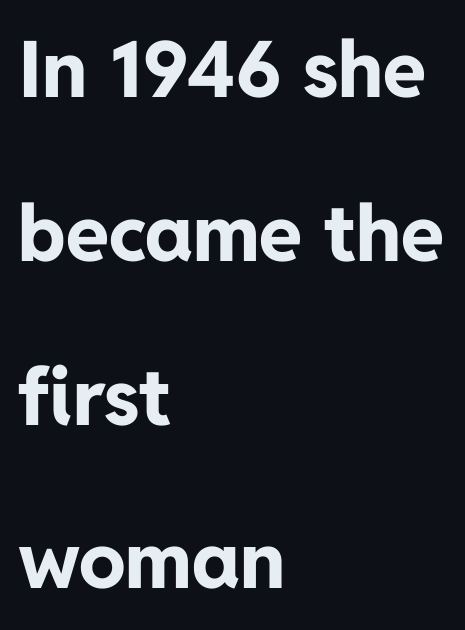
The rag falls on the right side of this text block. The lettering holds an erect, upright posture throughout. The leading is generous, giving the passage an open texture. The horizontal fit of the characters is conventional and even. Type style note: lacks serifs. The passage shown is not underscored anywhere.
